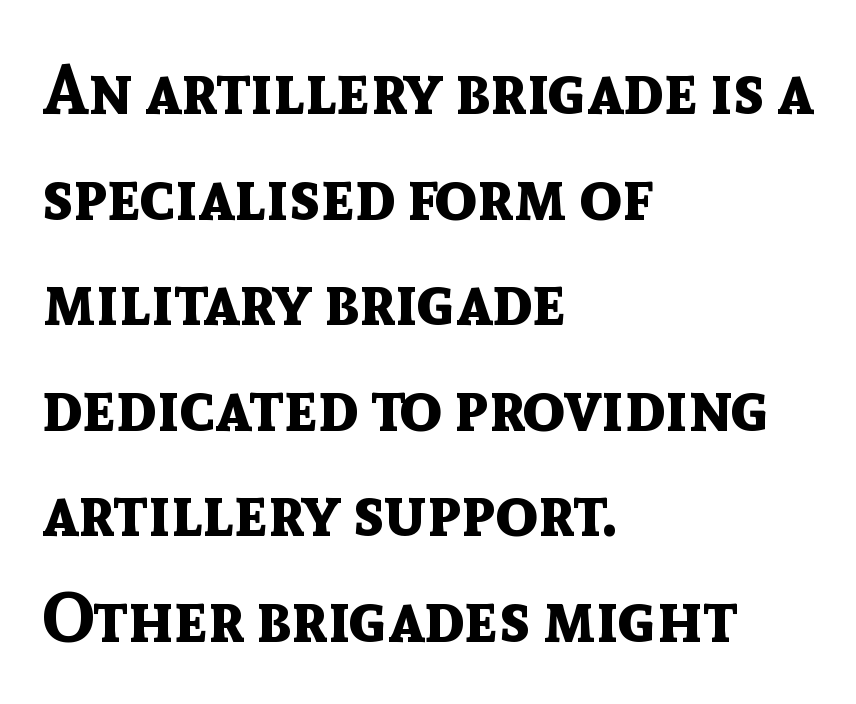
{"serif": "no", "italic": "no", "bold": "yes", "weight": "bold", "width": "normal", "x_height": "medium", "monospaced": "no", "underline": "no", "align": "left", "line_spacing": "normal", "line_spacing_ratio": 1.53, "letter_spacing": "normal", "letter_spacing_em": 0.0, "glyph_px": 69}
